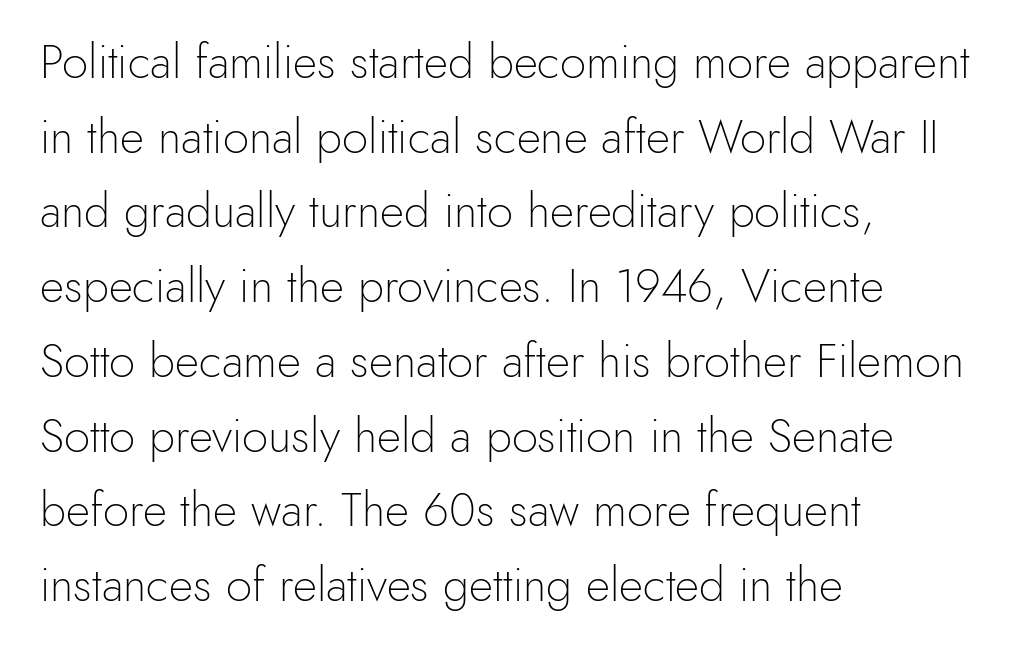
Caption: face not bold, strokes unweighted. This rendering leaves character spacing at its baseline value. Descenders are the only things crossing below the line. Alignment: flush left. The text was rendered using a sans face with plain stroke endings.
